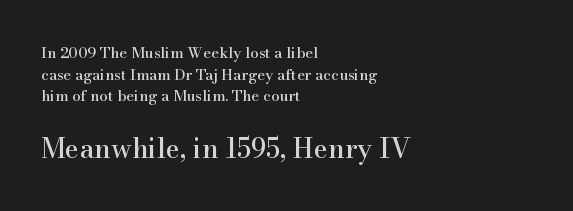
The image shows 27 px text type, upright; set left-aligned, normal line spacing (1.44x), normal letter spacing, not underlined; the second (bottom) block is 1.8x larger.
